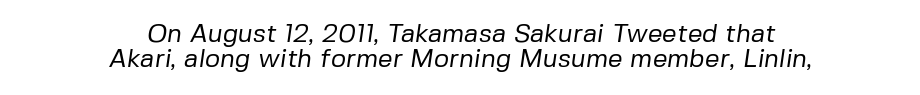
Q: Is the text bold? A: No.
Q: Is the text underlined? A: No.
Q: How is the paragraph aligned? A: Centered.
Q: Is the spacing between letters normal or unusually wide? A: Normal.
Q: Is the spacing between lines tight, normal or loose? A: Tight.
